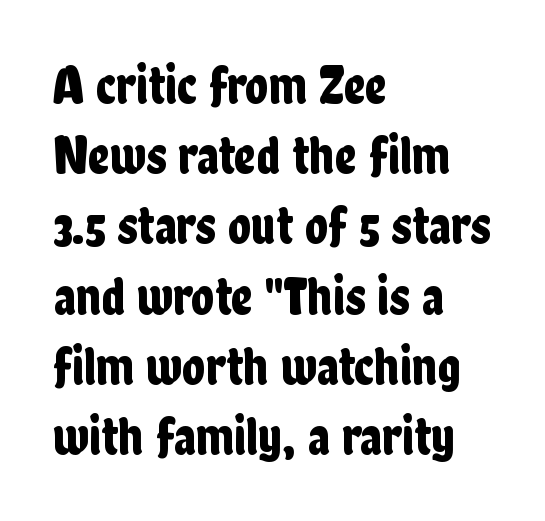
Q: Is the text italic (slanted)? A: No, it is upright.
Q: Is the typeface a serif or a sans-serif typeface? A: Sans-serif.
Q: Is the text underlined? A: No.
Q: How is the paragraph aligned? A: Left-aligned.
Q: Is the spacing between letters normal or unusually wide? A: Normal.
Q: Is the spacing between lines tight, normal or loose? A: Normal.
Q: Width (condensed, normal, or wide)? A: Condensed.
Q: Stroke contrast? A: Low.
Q: x-height? A: Medium.
Q: Monospaced? A: No.
